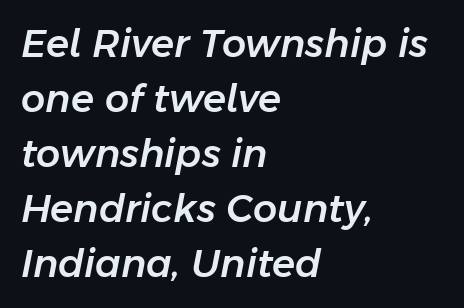
It's the slanting kind of type. Each new line begins a customary step beneath the previous one. Honestly, the letter spacing is just normal — you wouldn't notice it. The zone under the glyphs is completely vacant. Varying glyph widths throughout — classic text-font behaviour. All the whitespace from short lines collects on the right.
